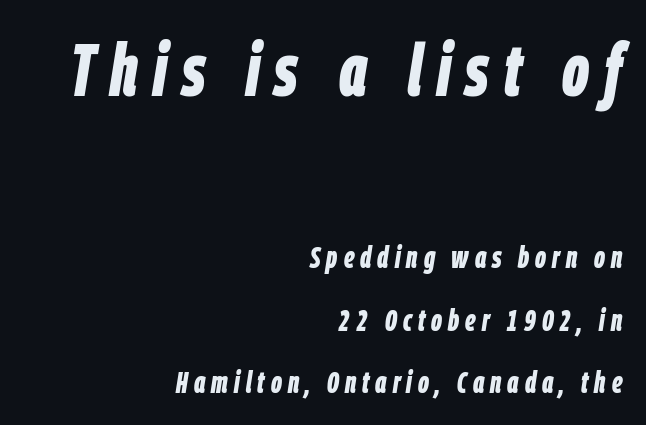
Bold? Absolutely — the strokes are thick and heavy. Visually, the top section dominates because its glyphs are scaled up. Typeset ragged left — the right edge is the straight one. The whole block is typeset with a tilt. If you measured baseline to baseline, you'd find a long distance. Just letters on the line, the space beneath them empty.
